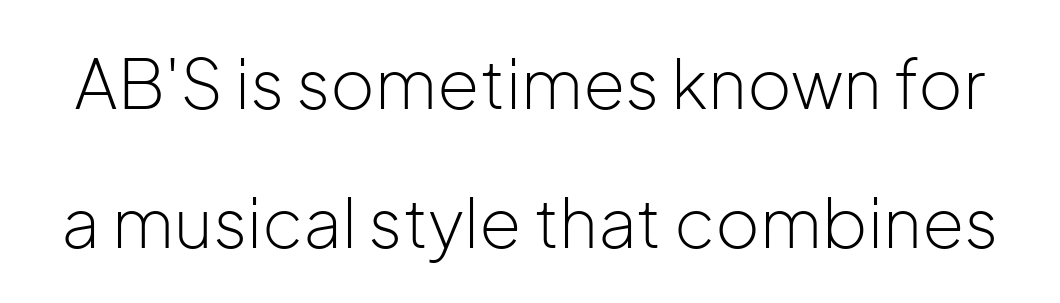
Q: Is the text bold? A: No.
Q: Is the text italic (slanted)? A: No, it is upright.
Q: Is the typeface a serif or a sans-serif typeface? A: Sans-serif.
Q: Is the text underlined? A: No.
Q: Is the spacing between letters normal or unusually wide? A: Normal.
Q: Is the spacing between lines tight, normal or loose? A: Loose.
Q: Width (condensed, normal, or wide)? A: Normal.
Q: Stroke contrast? A: Low.
Q: x-height? A: Medium.
Q: Monospaced? A: No.
